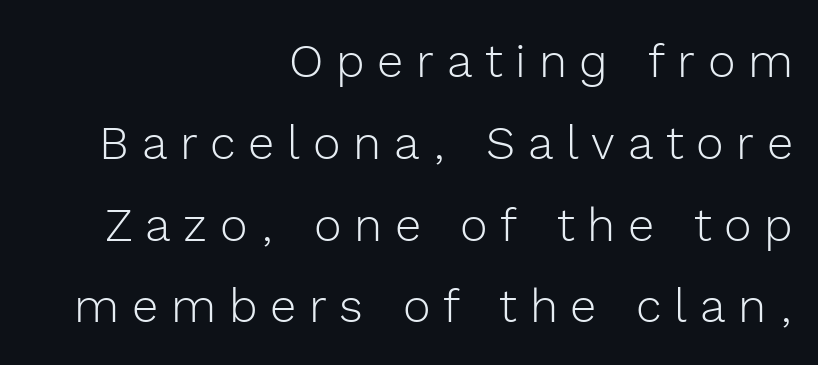
Plain, unruled lines of type. Style check: upright. Is this a fixed-width face? No — the glyphs have proportional, varying widths. Is the type heavy? It reads as light-to-regular instead.
